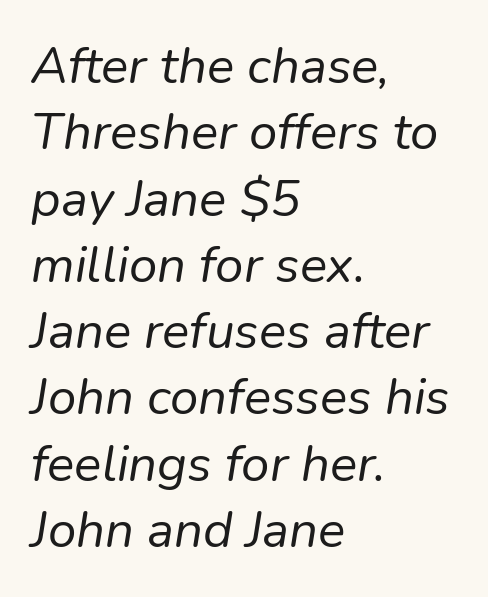
Q: Is the text bold? A: No.
Q: Is the text italic (slanted)? A: Yes, it leans right by about 9 degrees.
Q: Is the text underlined? A: No.
Q: How is the paragraph aligned? A: Left-aligned.
Q: Is the spacing between letters normal or unusually wide? A: Normal.
Q: Is the spacing between lines tight, normal or loose? A: Normal.
Q: Width (condensed, normal, or wide)? A: Normal.
Q: Stroke contrast? A: Low.
Q: x-height? A: Medium.
Q: Monospaced? A: No.
